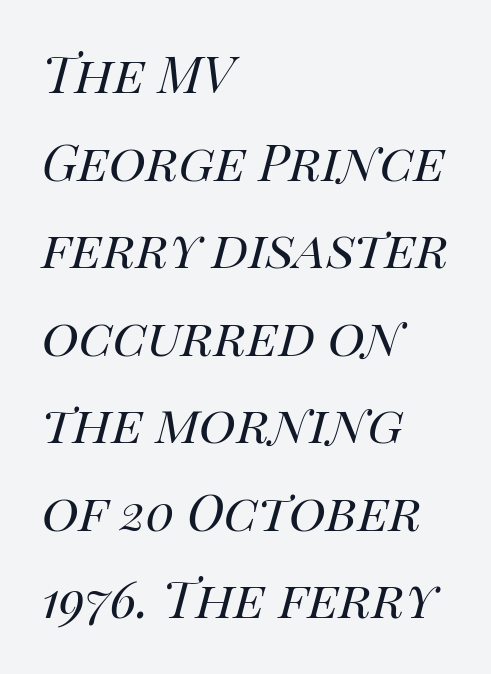
The image shows 63 px regular-weight type, italic (leaning right); set left-aligned, normal line spacing (1.39x), normal letter spacing, not underlined; high stroke contrast and a large x-height.
